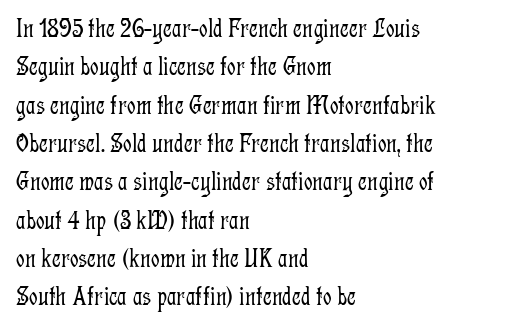
Q: Is the text bold? A: No.
Q: Is the text italic (slanted)? A: No, it is upright.
Q: Is the text underlined? A: No.
Q: How is the paragraph aligned? A: Left-aligned.
Q: Is the spacing between letters normal or unusually wide? A: Normal.
Q: Is the spacing between lines tight, normal or loose? A: Normal.
